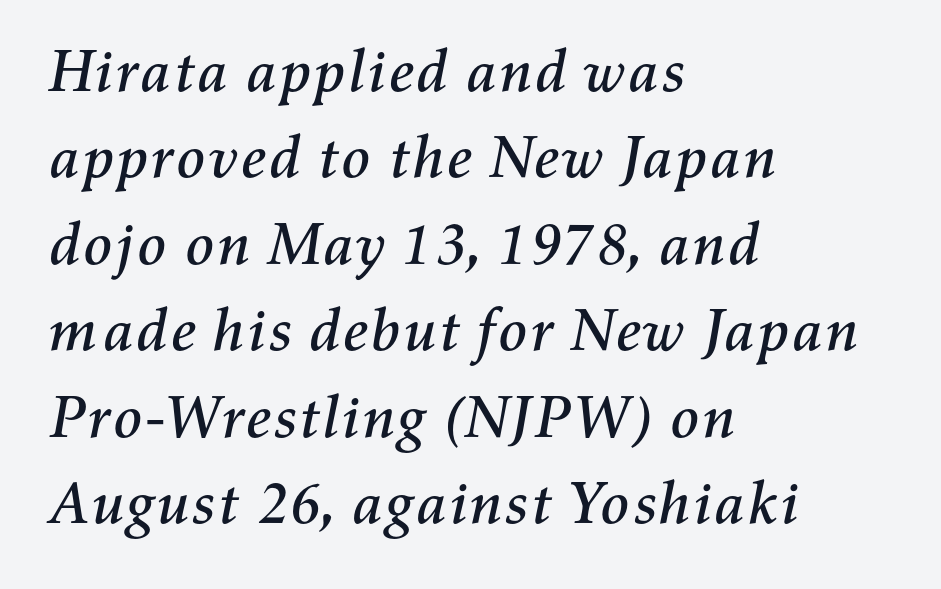
Default kerning and tracking; the words read as compact shapes. A normal amount of white space separates one row of letters from the next. The strip under each line holds only bare page. The rendering anchors every line to the left-hand side. Rendered with sloped, italic letterforms.
